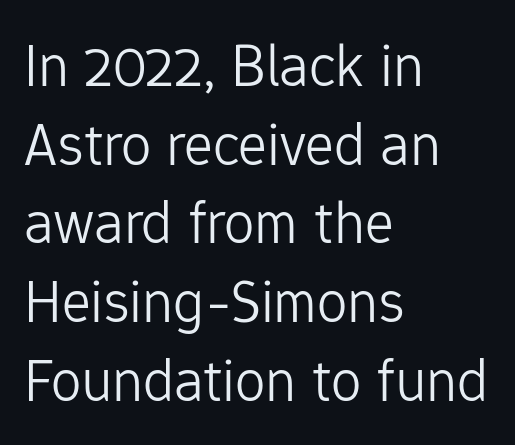
The image shows 61 px light sans-serif type, upright; set left-aligned, normal line spacing (1.29x), normal letter spacing, not underlined; low stroke contrast and a medium x-height.
